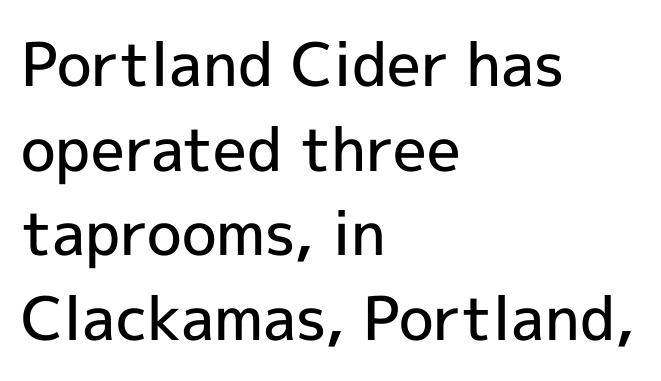
{"serif": "no", "italic": "no", "bold": "semi", "weight": "semibold", "width": "normal", "x_height": "medium", "monospaced": "no", "underline": "no", "align": "left", "line_spacing": "normal", "line_spacing_ratio": 1.41, "letter_spacing": "normal", "letter_spacing_em": 0.0, "glyph_px": 60}
